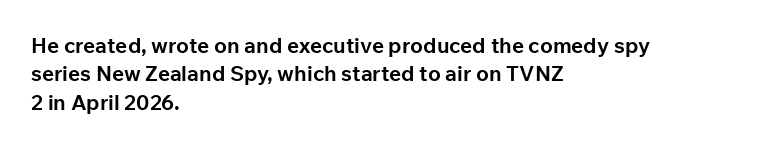
The image shows 21 px bold type, upright; set left-aligned, normal line spacing (1.35x), normal letter spacing, not underlined.
